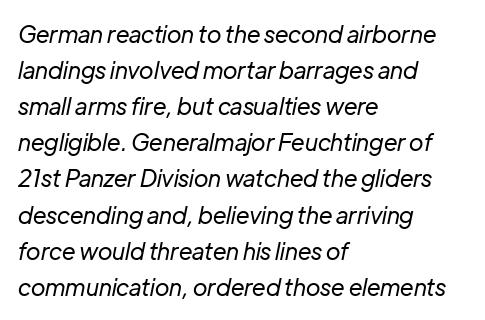
The image shows 23 px text type, italic (leaning right); set left-aligned, normal line spacing (1.57x), normal letter spacing, not underlined.
